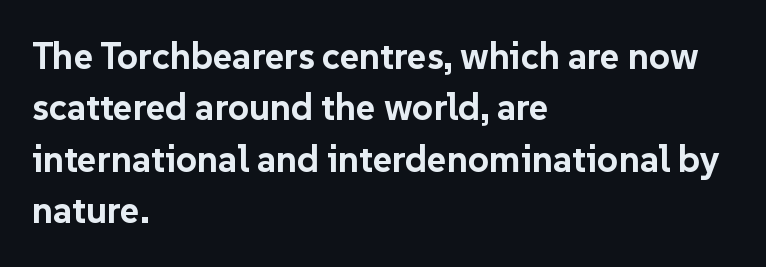
The paragraph shown leans on its left margin. Are there feet on the stems? There aren't — it's a sans. A typesetter would mark this as roman, not italic. Does the leading feel generous? No, just average. The letterforms sit shoulder to shoulder at normal distance. These lines are rendered in a variable-pitch font.
